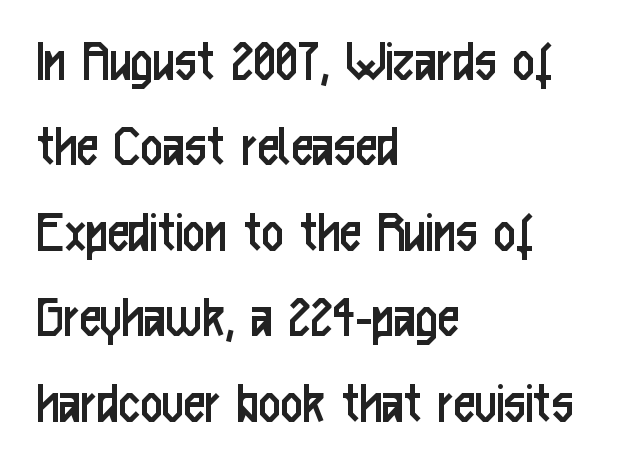
{"serif": "no", "italic": "no", "bold": "no", "weight": "regular", "width": "condensed", "stroke_contrast": "low", "x_height": "medium", "monospaced": "no", "underline": "no", "align": "left", "line_spacing": "normal", "line_spacing_ratio": 1.4, "letter_spacing": "normal", "letter_spacing_em": 0.0, "glyph_px": 61}
